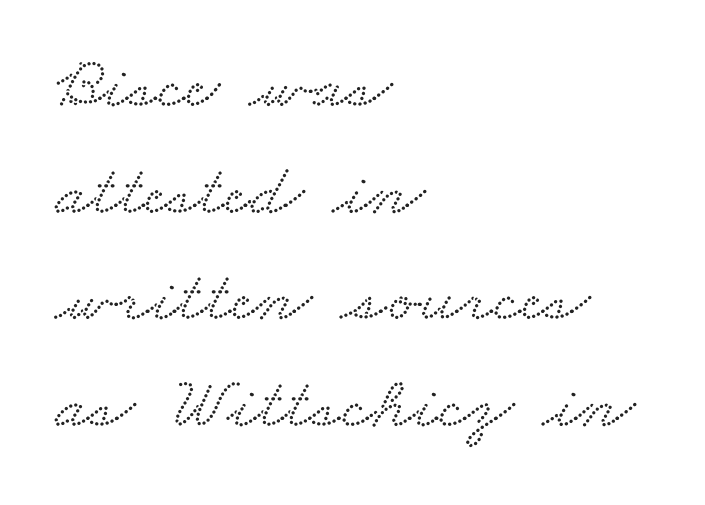
Q: Is the text underlined? A: No.
Q: How is the paragraph aligned? A: Left-aligned.
Q: Is the spacing between letters normal or unusually wide? A: Normal.
Q: Is the spacing between lines tight, normal or loose? A: Normal.
Q: Width (condensed, normal, or wide)? A: Wide.
Q: Stroke contrast? A: Low.
Q: x-height? A: Small.
Q: Monospaced? A: No.
